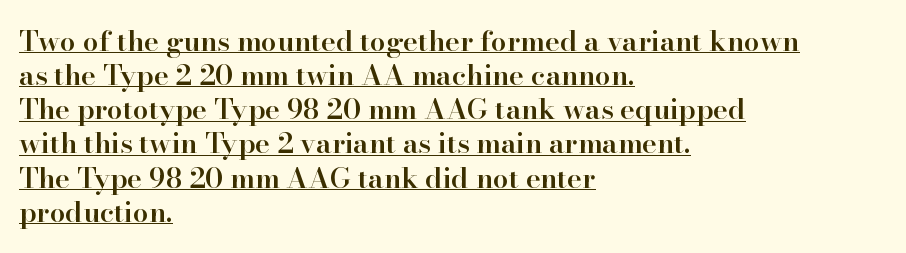
{"serif": "yes", "italic": "no", "bold": "semi", "weight": "semibold", "width": "normal", "stroke_contrast": "high", "x_height": "small", "monospaced": "no", "underline": "yes", "align": "left", "line_spacing_ratio": 1.22, "letter_spacing": "normal", "letter_spacing_em": 0.0, "glyph_px": 28}
